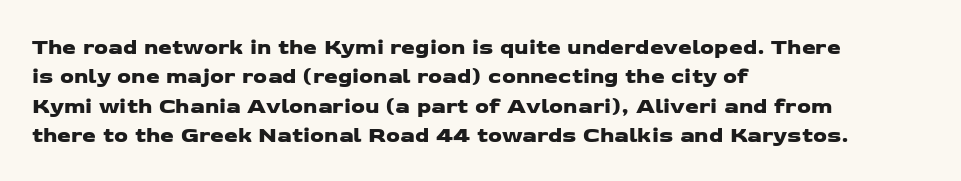
{"underline": "no", "align": "left", "line_spacing": "normal", "line_spacing_ratio": 1.34, "letter_spacing": "normal", "letter_spacing_em": 0.0, "glyph_px": 22}
